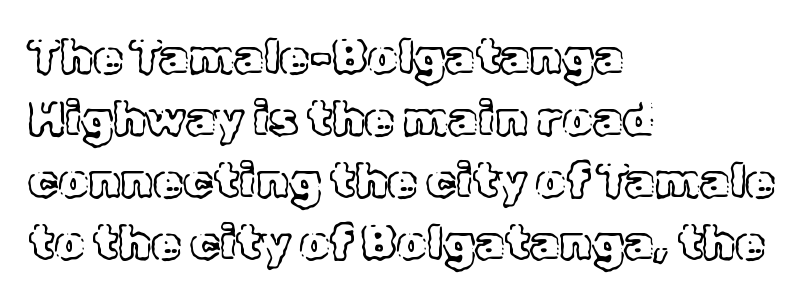
{"italic": "no", "width": "normal", "x_height": "medium", "monospaced": "no", "underline": "no", "align": "left", "line_spacing": "normal", "line_spacing_ratio": 1.29, "letter_spacing": "normal", "letter_spacing_em": 0.0, "glyph_px": 48}
